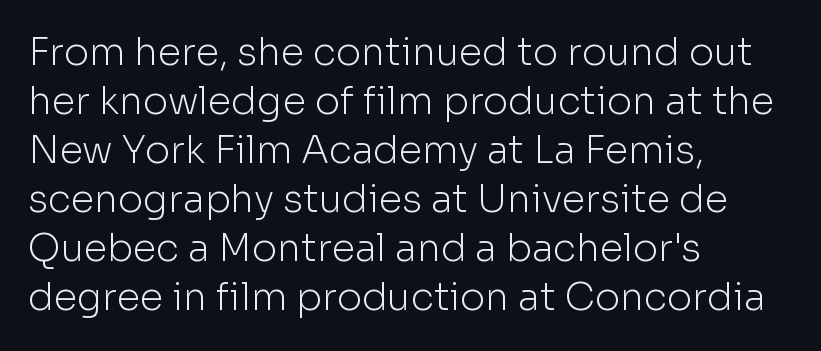
Q: Is the text bold? A: No.
Q: Is the text italic (slanted)? A: No, it is upright.
Q: Is the typeface a serif or a sans-serif typeface? A: Sans-serif.
Q: Is the text underlined? A: No.
Q: How is the paragraph aligned? A: Left-aligned.
Q: Is the spacing between letters normal or unusually wide? A: Normal.
Q: Is the spacing between lines tight, normal or loose? A: Normal.
Q: Width (condensed, normal, or wide)? A: Normal.
Q: Stroke contrast? A: Low.
Q: x-height? A: Medium.
Q: Monospaced? A: No.
